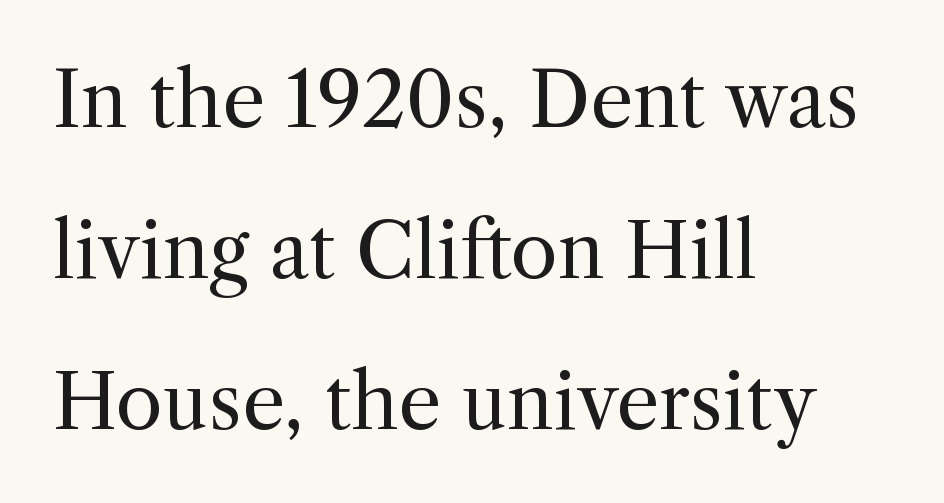
This sample uses plain, unmodified letter spacing. Loosely led — the rows are spread out. Think of a printed novel: that variable character pitch is what you see here. The strokes are not fattened; the text isn't bold.
